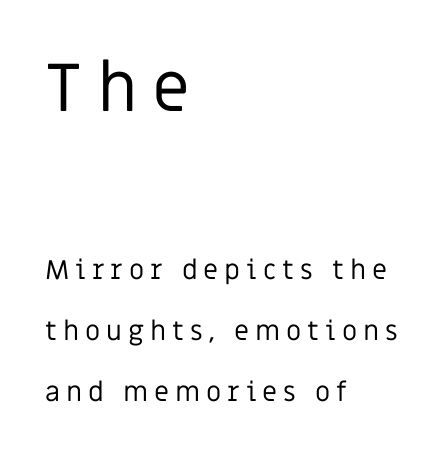
{"serif": "no", "italic": "no", "bold": "no", "weight": "regular", "width": "normal", "stroke_contrast": "low", "x_height": "large", "monospaced": "no", "underline": "no", "align": "left", "line_spacing": "loose", "line_spacing_ratio": 2.25, "letter_spacing": "wide", "letter_spacing_em": 0.22, "larger_block": "first", "size_ratio": 2.52, "glyph_px": 68}
